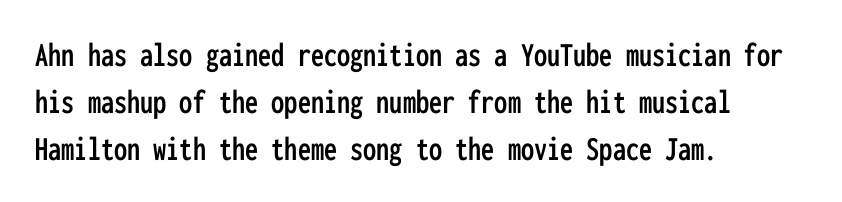
The image shows 35 px condensed sans-serif type, upright, monospaced; set left-aligned, normal line spacing (1.34x), normal letter spacing, not underlined; low stroke contrast and a medium x-height.
